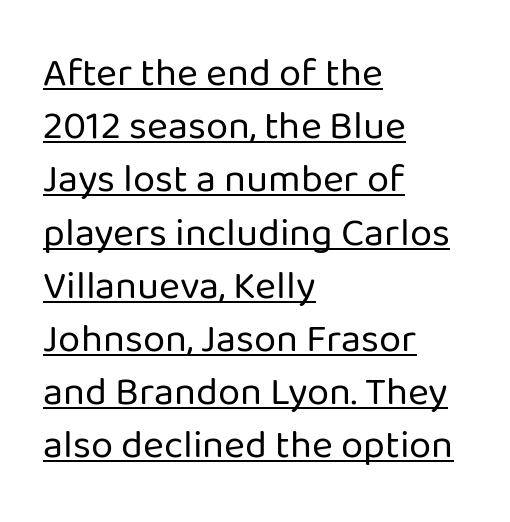
Letterform terminals end flat and unadorned throughout the passage. Heft: none added — not bold. If you measured baseline to baseline, you'd find a middling distance. Inter-character spacing is left at the font's built-in metrics.
